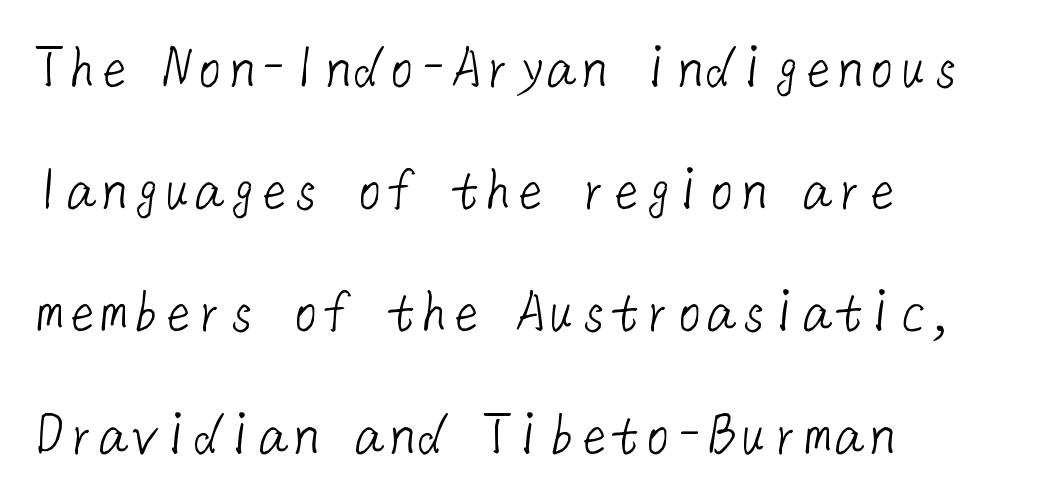
{"serif": "no", "bold": "no", "weight": "light", "width": "normal", "stroke_contrast": "low", "x_height": "medium", "underline": "no", "align": "left", "line_spacing": "loose", "line_spacing_ratio": 1.91, "letter_spacing": "normal", "letter_spacing_em": 0.0, "glyph_px": 64}
